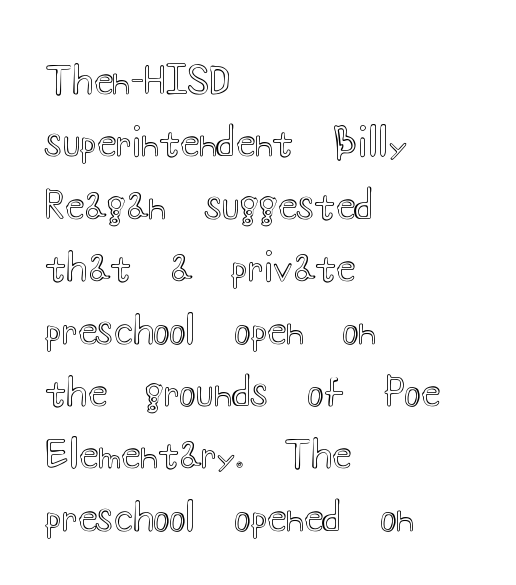
{"italic": "no", "width": "wide", "x_height": "small", "monospaced": "no", "underline": "no", "align": "left", "line_spacing": "normal", "line_spacing_ratio": 1.6, "letter_spacing": "normal", "letter_spacing_em": 0.0, "glyph_px": 39}
